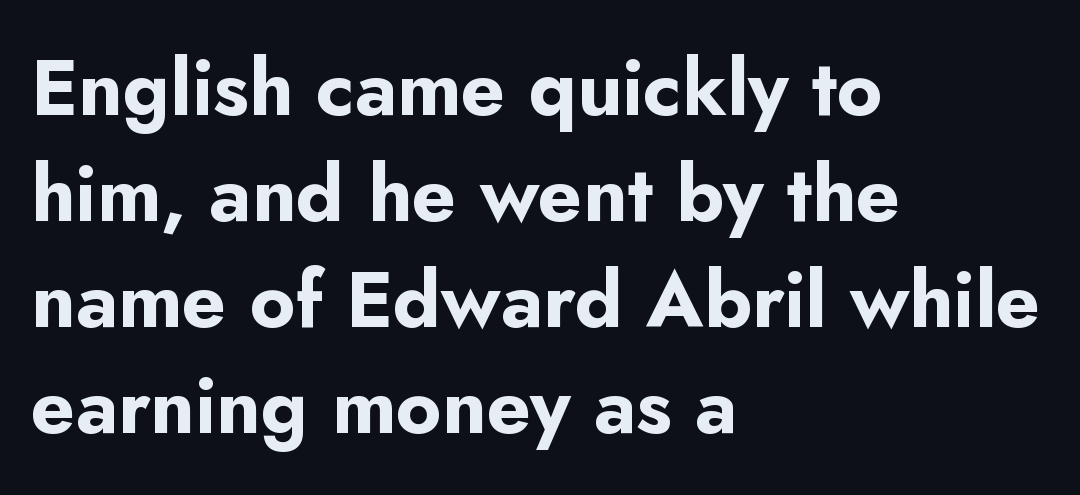
The image shows 78 px bold sans-serif type, upright; set left-aligned, normal line spacing (1.36x), normal letter spacing, not underlined; low stroke contrast and a small x-height.
